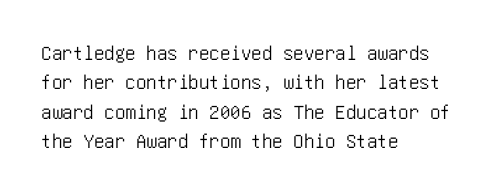
Q: Is the text italic (slanted)? A: No, it is upright.
Q: Is the text underlined? A: No.
Q: How is the paragraph aligned? A: Left-aligned.
Q: Is the spacing between letters normal or unusually wide? A: Normal.
Q: Is the spacing between lines tight, normal or loose? A: Normal.
